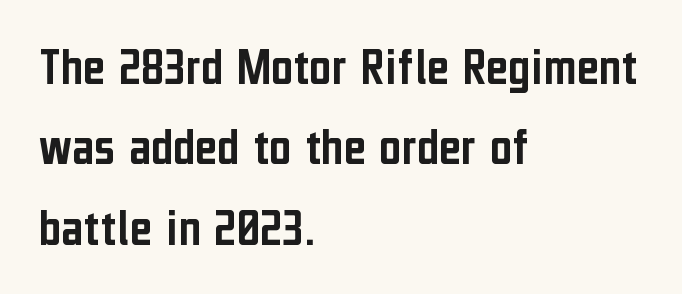
Q: Is the text italic (slanted)? A: No, it is upright.
Q: Is the typeface a serif or a sans-serif typeface? A: Sans-serif.
Q: Is the text underlined? A: No.
Q: How is the paragraph aligned? A: Left-aligned.
Q: Is the spacing between letters normal or unusually wide? A: Normal.
Q: Is the spacing between lines tight, normal or loose? A: Normal.
Q: Width (condensed, normal, or wide)? A: Condensed.
Q: Stroke contrast? A: Low.
Q: x-height? A: Medium.
Q: Monospaced? A: No.
